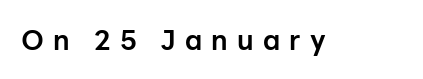
It's the straight-up-and-down kind of type. The characters look thick and weighty, a clear bold. You could only call the tracking loose — the letters float apart. Just letters on the line, the space beneath them empty.
